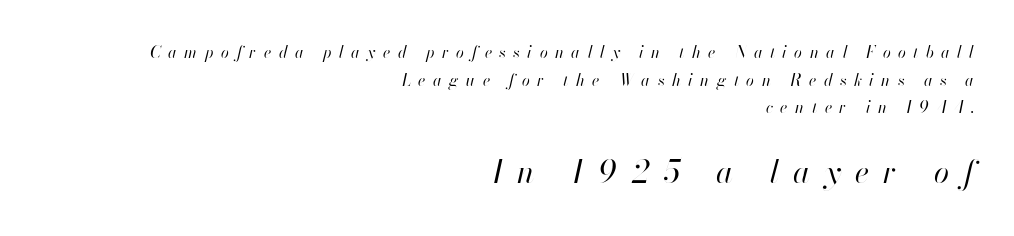
{"italic": "yes", "lean": "right", "slant_degrees": 13, "bold": "no", "weight": "regular", "width": "normal", "stroke_contrast": "high", "x_height": "small", "monospaced": "no", "underline": "no", "align": "right", "line_spacing_ratio": 1.73, "letter_spacing": "wide", "letter_spacing_em": 0.47, "larger_block": "second", "size_ratio": 1.94, "glyph_px": 31}
